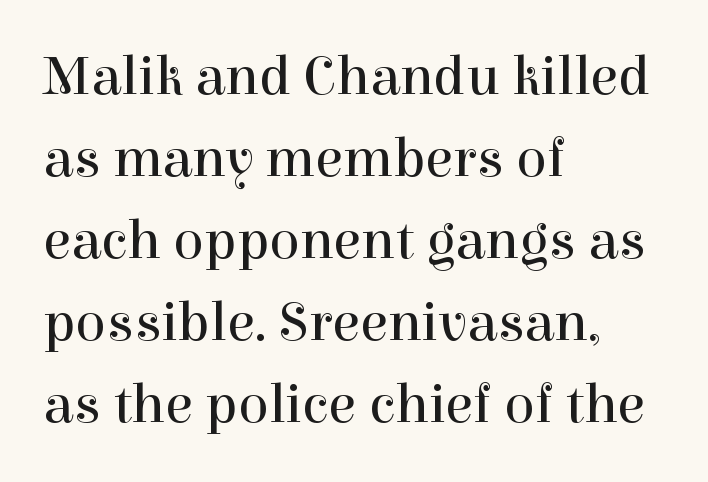
Q: Is the text bold? A: No.
Q: Is the text italic (slanted)? A: No, it is upright.
Q: Is the typeface a serif or a sans-serif typeface? A: Serif.
Q: Is the text underlined? A: No.
Q: How is the paragraph aligned? A: Left-aligned.
Q: Is the spacing between letters normal or unusually wide? A: Normal.
Q: Is the spacing between lines tight, normal or loose? A: Normal.
Q: Width (condensed, normal, or wide)? A: Normal.
Q: Stroke contrast? A: High.
Q: x-height? A: Medium.
Q: Monospaced? A: No.
